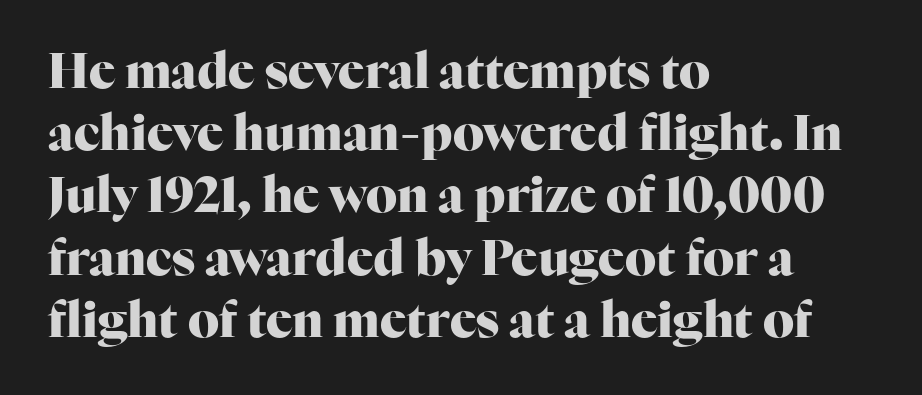
The characters look thick and weighty, a clear bold. The compositor pushed each line to the left boundary. Each word holds together tightly as a unit, with standard inter-letter gaps. Is there any slant? The stems are plumb. The passage shown stacks its lines at a standard gap. This rendering features lettering with no underline.
